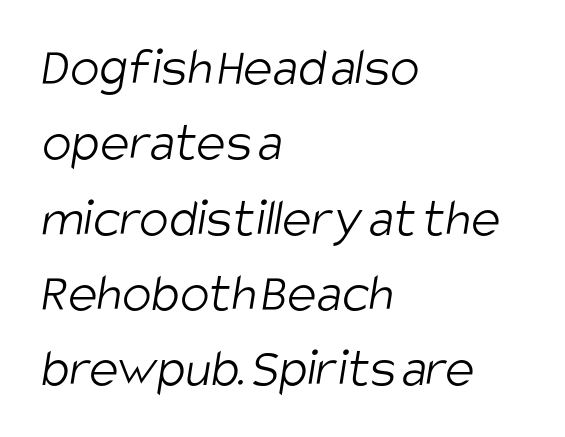
Q: Is the text bold? A: No.
Q: Is the typeface a serif or a sans-serif typeface? A: Sans-serif.
Q: Is the text underlined? A: No.
Q: How is the paragraph aligned? A: Left-aligned.
Q: Is the spacing between letters normal or unusually wide? A: Normal.
Q: Is the spacing between lines tight, normal or loose? A: Normal.
Q: Width (condensed, normal, or wide)? A: Condensed.
Q: Stroke contrast? A: Low.
Q: x-height? A: Large.
Q: Monospaced? A: No.
